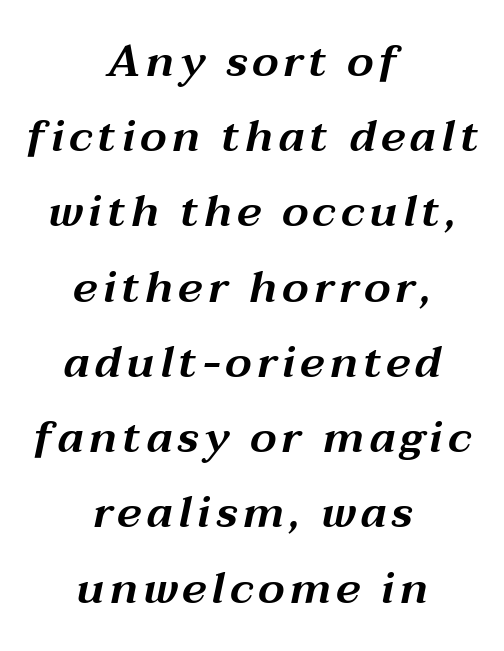
{"italic": "yes", "lean": "right", "slant_degrees": 12, "width": "wide", "stroke_contrast": "medium", "x_height": "medium", "monospaced": "no", "underline": "no", "align": "center", "line_spacing_ratio": 1.71, "glyph_px": 44}
